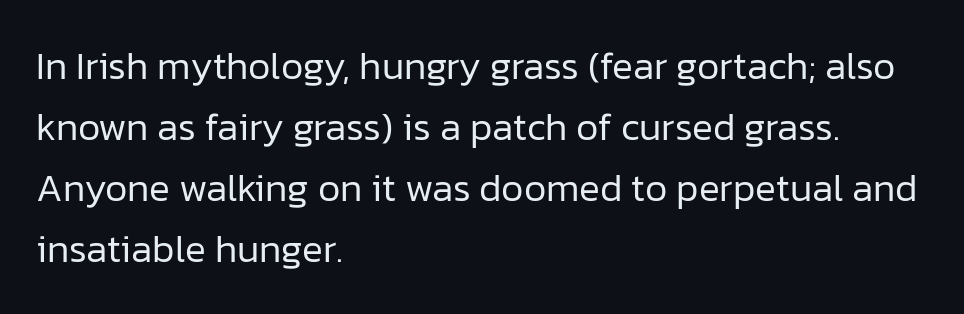
Q: Is the text bold? A: No.
Q: Is the text italic (slanted)? A: No, it is upright.
Q: Is the typeface a serif or a sans-serif typeface? A: Sans-serif.
Q: Is the text underlined? A: No.
Q: How is the paragraph aligned? A: Left-aligned.
Q: Is the spacing between letters normal or unusually wide? A: Normal.
Q: Is the spacing between lines tight, normal or loose? A: Normal.
Q: Width (condensed, normal, or wide)? A: Normal.
Q: Stroke contrast? A: Low.
Q: x-height? A: Medium.
Q: Monospaced? A: No.
